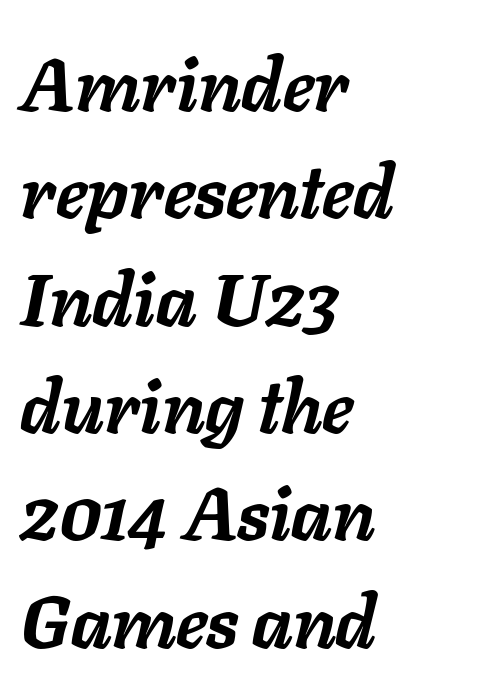
In CSS terms this would be text-align: left. Weight check: bold — yes, fully. A typesetter would call this zero additional tracking. Varying glyph widths throughout — classic text-font behaviour.
